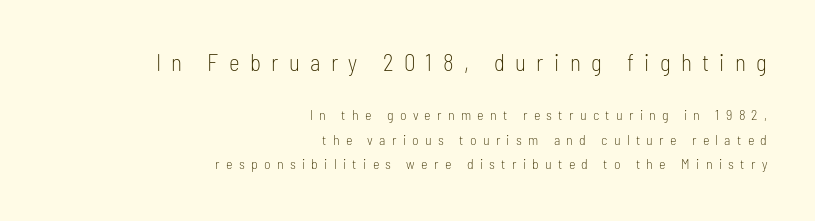
The image shows 23 px text type, upright; set right-aligned, line spacing 1.74x, unusually wide letter spacing (+0.45 em), not underlined; the first (top) block is 1.64x larger.
